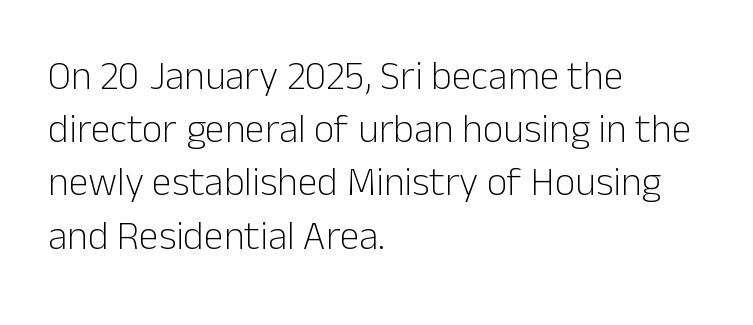
The image shows 40 px light sans-serif type, upright; set left-aligned, normal line spacing (1.33x), normal letter spacing, not underlined; low stroke contrast and a medium x-height.
